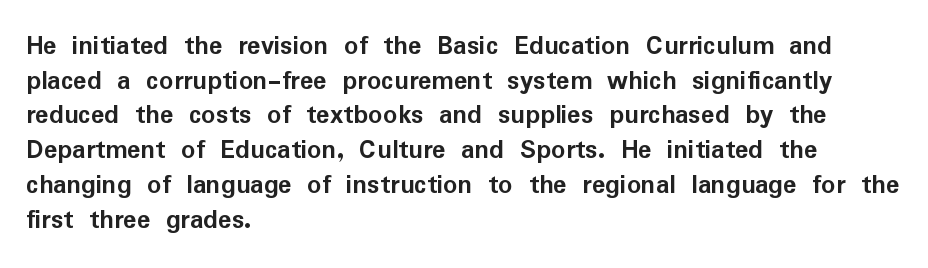
Q: Is the text bold? A: Yes.
Q: Is the text italic (slanted)? A: No, it is upright.
Q: Is the typeface a serif or a sans-serif typeface? A: Sans-serif.
Q: Is the text underlined? A: No.
Q: How is the paragraph aligned? A: Left-aligned.
Q: Is the spacing between letters normal or unusually wide? A: Normal.
Q: Width (condensed, normal, or wide)? A: Normal.
Q: Stroke contrast? A: Low.
Q: x-height? A: Medium.
Q: Monospaced? A: No.
